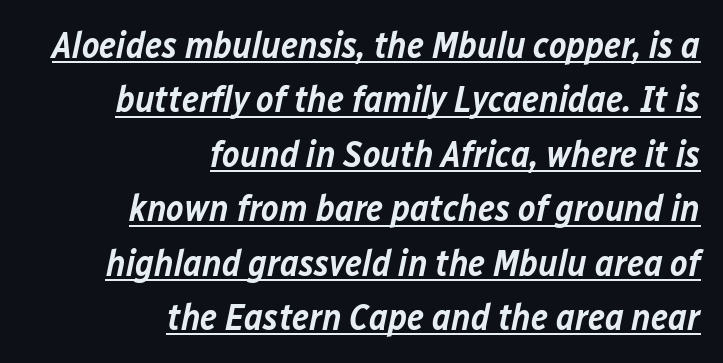
{"italic": "yes", "lean": "right", "slant_degrees": 12, "bold": "semi", "weight": "semibold", "width": "normal", "stroke_contrast": "low", "x_height": "medium", "monospaced": "no", "underline": "yes", "align": "right", "line_spacing": "normal", "line_spacing_ratio": 1.47, "letter_spacing": "normal", "letter_spacing_em": 0.0, "glyph_px": 37}
